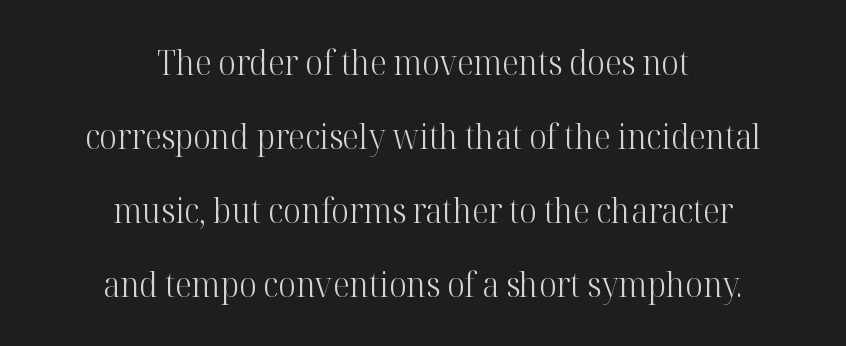
{"serif": "yes", "italic": "no", "bold": "no", "weight": "light", "width": "normal", "stroke_contrast": "high", "x_height": "medium", "monospaced": "no", "underline": "no", "align": "center", "line_spacing": "loose", "line_spacing_ratio": 2.18, "letter_spacing": "normal", "letter_spacing_em": 0.0, "glyph_px": 34}
